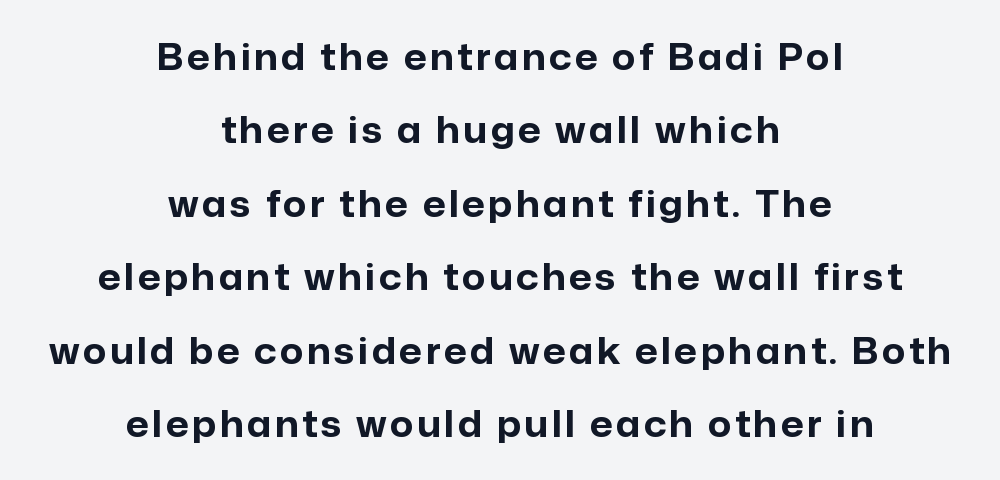
Whoever set this chose breathing room over compactness in the vertical rhythm. Typographically, this falls in the sans-serif category. Posture: upright roman. Looks like regular typesetting: each glyph gets only the width it needs. Short and long lines alike share a common midpoint.
